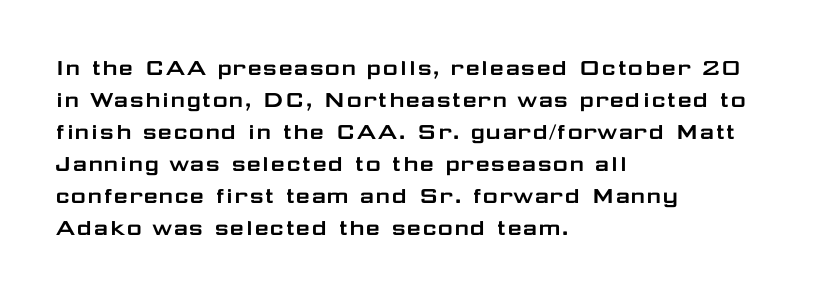
Standard letterfit; no display-style spreading of the glyphs. The string is rendered with underlining switched off. Compared with a centered layout, this one pins lines to the left instead. Vertical strokes here are truly vertical.
